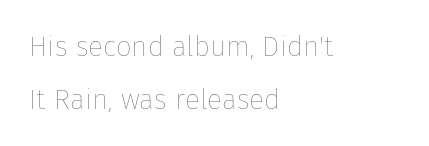
{"italic": "no", "bold": "no", "weight": "thin", "width": "normal", "stroke_contrast": "low", "x_height": "medium", "monospaced": "no", "underline": "no", "align": "left", "line_spacing_ratio": 1.88, "letter_spacing": "normal", "letter_spacing_em": 0.0, "glyph_px": 28}
